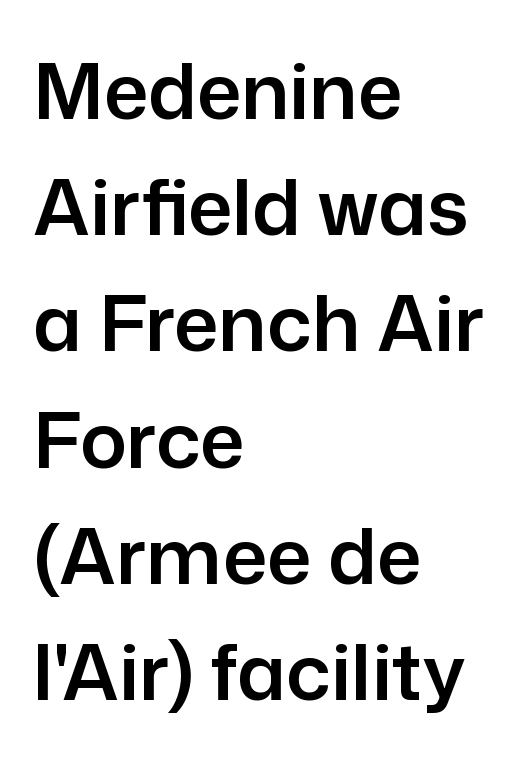
{"serif": "no", "italic": "no", "width": "normal", "stroke_contrast": "low", "x_height": "medium", "monospaced": "no", "underline": "no", "align": "left", "line_spacing": "normal", "line_spacing_ratio": 1.49, "letter_spacing": "normal", "letter_spacing_em": 0.0, "glyph_px": 78}
